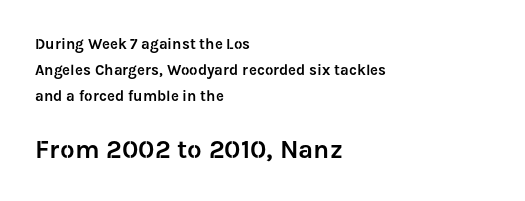
The passage shown has conventional tracking throughout. Here the second block reads like a headline and the first like body copy. Each row of text sits above clean, open space. Italic? Not at all — the glyphs are vertical. Typeset ragged right — the left edge is the straight one.
